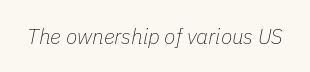
{"italic": "yes", "lean": "right", "slant_degrees": 11, "bold": "no", "underline": "no", "letter_spacing": "normal", "letter_spacing_em": 0.0, "glyph_px": 21}
